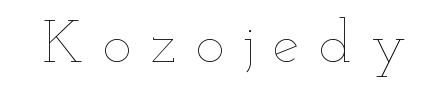
Q: Is the text bold? A: No.
Q: Is the text italic (slanted)? A: No, it is upright.
Q: Is the text underlined? A: No.
Q: Is the spacing between letters normal or unusually wide? A: Unusually wide.
Q: Width (condensed, normal, or wide)? A: Wide.
Q: Stroke contrast? A: Low.
Q: x-height? A: Small.
Q: Monospaced? A: No.
